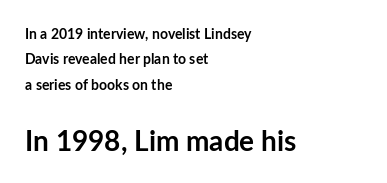
Q: Is the text bold? A: Yes.
Q: Is the text italic (slanted)? A: No, it is upright.
Q: Is the typeface a serif or a sans-serif typeface? A: Sans-serif.
Q: Is the text underlined? A: No.
Q: How is the paragraph aligned? A: Left-aligned.
Q: Is the spacing between letters normal or unusually wide? A: Normal.
Q: Which block of text is set in a larger size, the first (top) or the second (bottom)? A: The second (bottom) one.
Q: Width (condensed, normal, or wide)? A: Normal.
Q: Stroke contrast? A: Low.
Q: x-height? A: Medium.
Q: Monospaced? A: No.
